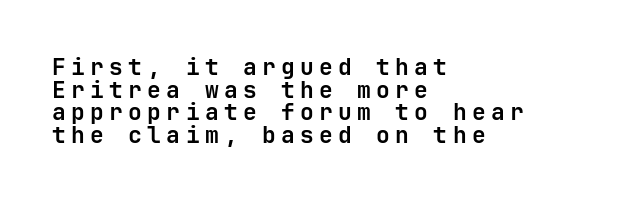
{"italic": "no", "bold": "yes", "underline": "no", "align": "left", "line_spacing": "tight", "line_spacing_ratio": 0.98, "letter_spacing": "wide", "letter_spacing_em": 0.23, "glyph_px": 23}
